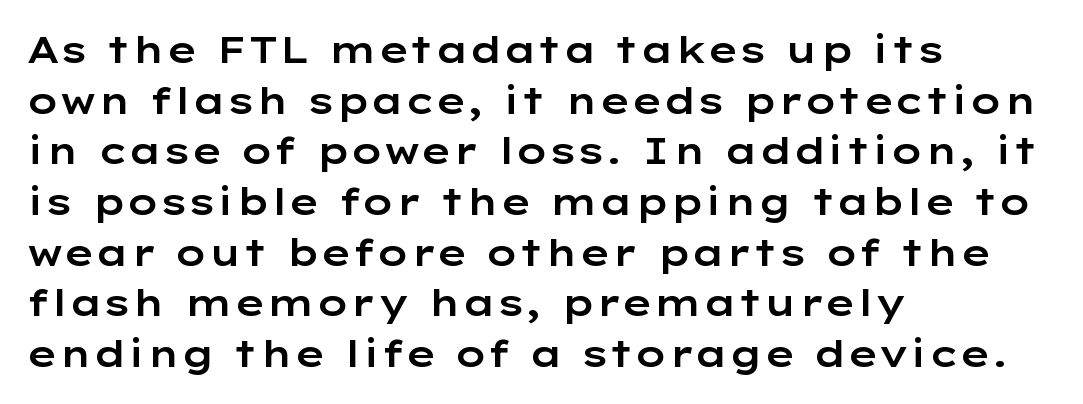
The image shows 37 px wide sans-serif type, upright; set left-aligned, normal line spacing (1.37x), normal letter spacing, not underlined; low stroke contrast and a medium x-height.
